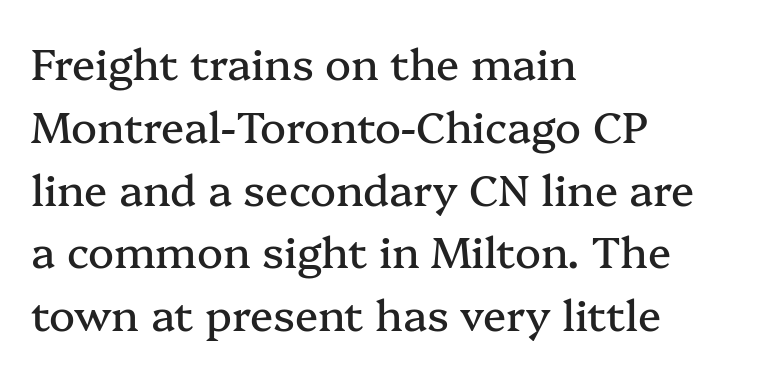
Varying glyph widths throughout — classic text-font behaviour. Tracking value appears to be zero — textbook default spacing. Quick note: interline space is typical. Designer's note — italics off, roman on.
